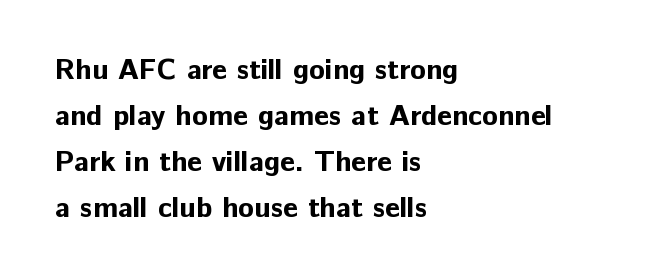
{"serif": "no", "italic": "no", "bold": "yes", "weight": "bold", "width": "normal", "stroke_contrast": "low", "x_height": "medium", "monospaced": "no", "underline": "no", "align": "left", "line_spacing": "normal", "line_spacing_ratio": 1.59, "letter_spacing": "normal", "letter_spacing_em": 0.0, "glyph_px": 29}
